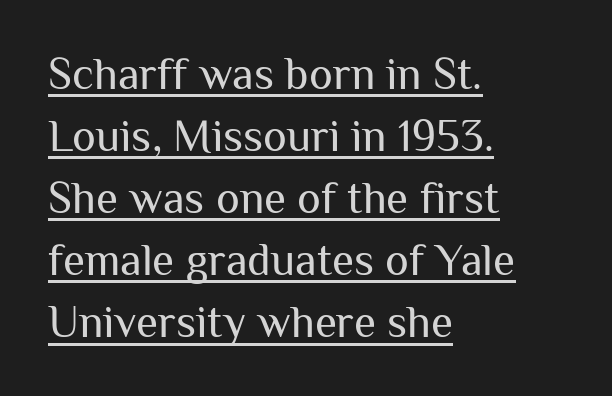
You could not count columns in this text — the font is proportionally spaced. The rendering keeps characters at their native spacing. The axis of the letterforms is exactly vertical. Layout note: lines flush left. The weight tops out at a normal text grade.
